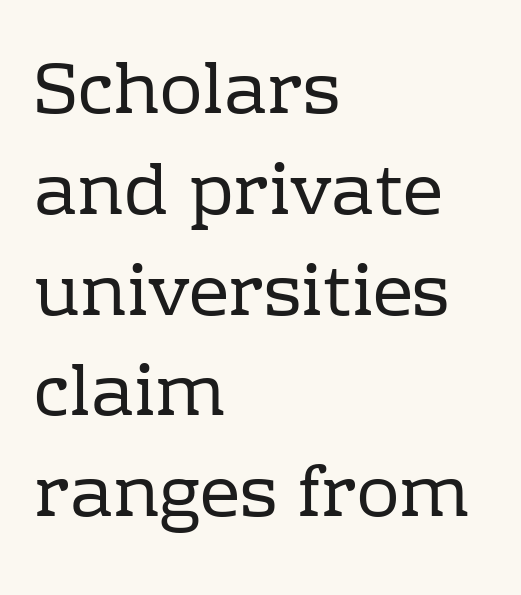
Q: Is the text bold? A: No.
Q: Is the text italic (slanted)? A: No, it is upright.
Q: Is the typeface a serif or a sans-serif typeface? A: Serif.
Q: Is the text underlined? A: No.
Q: How is the paragraph aligned? A: Left-aligned.
Q: Is the spacing between letters normal or unusually wide? A: Normal.
Q: Is the spacing between lines tight, normal or loose? A: Normal.
Q: Width (condensed, normal, or wide)? A: Normal.
Q: Stroke contrast? A: Low.
Q: x-height? A: Medium.
Q: Monospaced? A: No.
